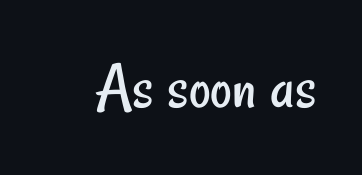
Q: Is the text bold? A: No.
Q: Is the typeface a serif or a sans-serif typeface? A: Sans-serif.
Q: Is the text underlined? A: No.
Q: Is the spacing between letters normal or unusually wide? A: Normal.
Q: Width (condensed, normal, or wide)? A: Condensed.
Q: Stroke contrast? A: Low.
Q: x-height? A: Small.
Q: Monospaced? A: No.
